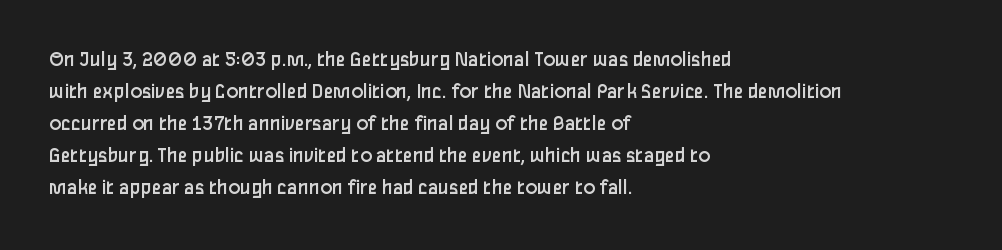
Q: Is the text bold? A: No.
Q: Is the text italic (slanted)? A: No, it is upright.
Q: Is the text underlined? A: No.
Q: How is the paragraph aligned? A: Left-aligned.
Q: Is the spacing between letters normal or unusually wide? A: Normal.
Q: Is the spacing between lines tight, normal or loose? A: Normal.
